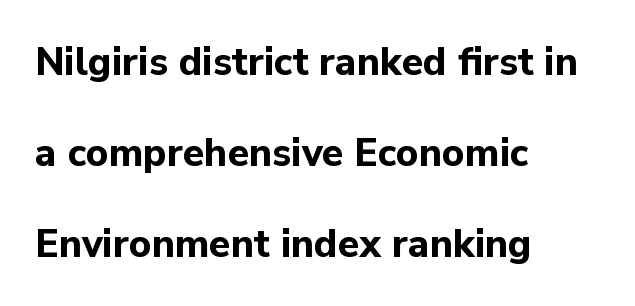
To sum up the face: it is a sans, with no serifs. Decoration check: the copy has no underline. Short note: letters normally spaced. Vertical spacing — loose. The sample has been set heavy, in full bold. Varying glyph widths throughout — classic text-font behaviour.
